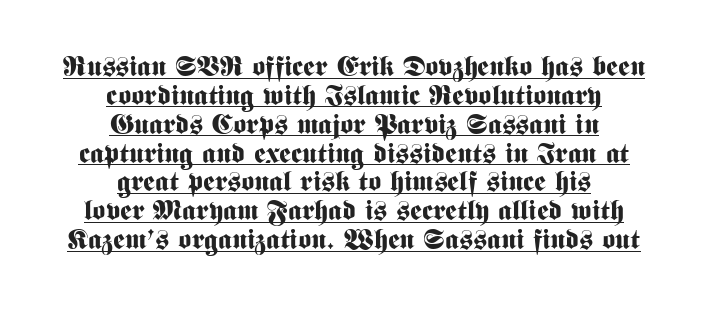
{"serif": "no", "italic": "no", "bold": "yes", "weight": "bold", "width": "condensed", "stroke_contrast": "medium", "x_height": "medium", "monospaced": "no", "underline": "yes", "align": "center", "line_spacing": "tight", "line_spacing_ratio": 1.03, "letter_spacing": "normal", "letter_spacing_em": 0.0, "glyph_px": 28}
